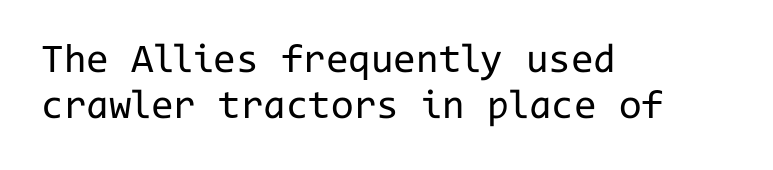
Summary of vertical rhythm: compact, with narrow interline spacing. Stems here are at most as thick as an everyday book face. This rendering leaves character spacing at its baseline value. This sample has the even, mechanical cadence of fixed-width lettering. Typeset ragged right — the left edge is the straight one. The face used here is a sans, in the tradition of grotesques and geometrics.
